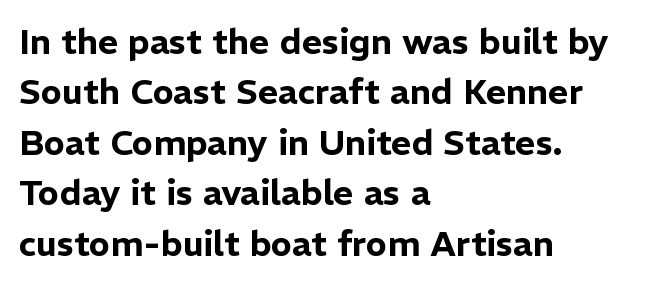
Q: Is the text italic (slanted)? A: No, it is upright.
Q: Is the typeface a serif or a sans-serif typeface? A: Sans-serif.
Q: Is the text underlined? A: No.
Q: How is the paragraph aligned? A: Left-aligned.
Q: Is the spacing between letters normal or unusually wide? A: Normal.
Q: Is the spacing between lines tight, normal or loose? A: Normal.
Q: Width (condensed, normal, or wide)? A: Normal.
Q: Stroke contrast? A: Low.
Q: x-height? A: Medium.
Q: Monospaced? A: No.
